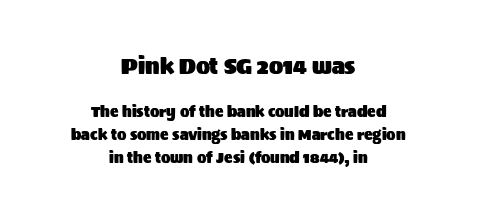
The image shows 21 px text type, upright; set centered, normal line spacing (1.63x), normal letter spacing, not underlined; the first (top) block is 1.5x larger.
